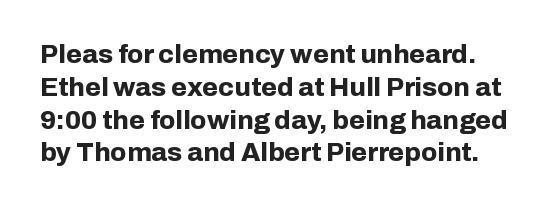
Q: Is the text bold? A: Yes.
Q: Is the text italic (slanted)? A: No, it is upright.
Q: Is the text underlined? A: No.
Q: Is the spacing between letters normal or unusually wide? A: Normal.
Q: Is the spacing between lines tight, normal or loose? A: Normal.
